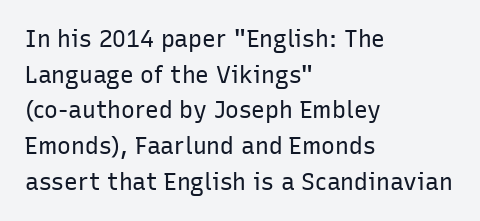
{"italic": "no", "bold": "no", "underline": "no", "align": "left", "line_spacing": "normal", "line_spacing_ratio": 1.55, "letter_spacing": "normal", "letter_spacing_em": 0.0, "glyph_px": 23}
